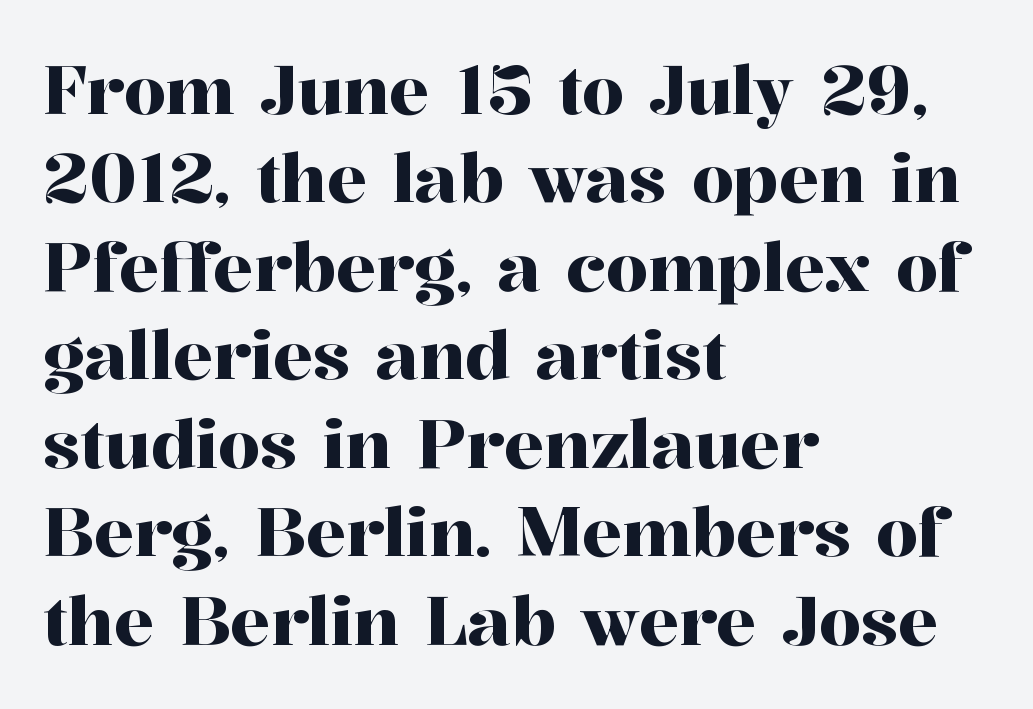
The image shows 67 px serif type, upright; set left-aligned, normal line spacing (1.32x), normal letter spacing, not underlined; high stroke contrast and a medium x-height.
